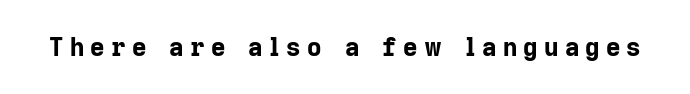
There is plenty of visible air inserted between adjacent glyphs. When letters stand straight like this, we call the style roman or upright. Letters rest on an invisible, unmarked baseline. Compared with an ordinary text face, these strokes are far heavier — a full bold.
